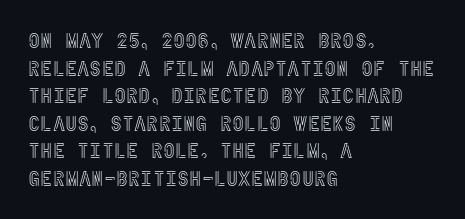
Q: Is the text italic (slanted)? A: No, it is upright.
Q: Is the text underlined? A: No.
Q: How is the paragraph aligned? A: Left-aligned.
Q: Is the spacing between letters normal or unusually wide? A: Normal.
Q: Is the spacing between lines tight, normal or loose? A: Normal.
